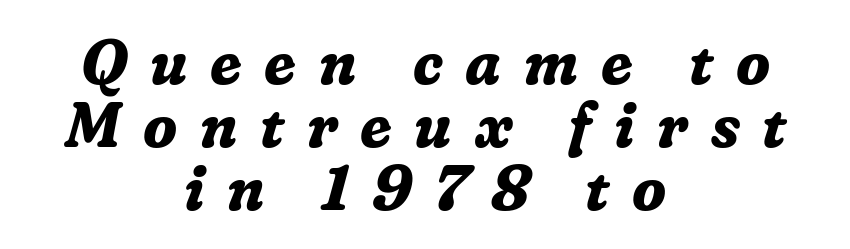
The image shows 63 px bold serif type, italic (leaning right); set centered, tight line spacing (1.0x), unusually wide letter spacing (+0.36 em), not underlined; low stroke contrast and a medium x-height.
